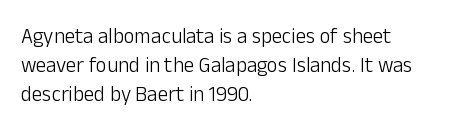
Letters rest on an invisible, unmarked baseline. Heaviness? Minimal to ordinary, like unemphasized prose. The rendering anchors every line to the left-hand side. The line-height multiplier appears to be the usual default.
